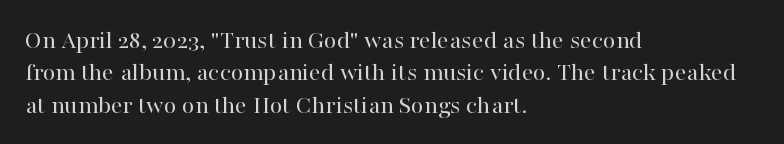
The image shows 26 px text type, upright; set left-aligned, normal line spacing (1.25x), normal letter spacing, not underlined.
